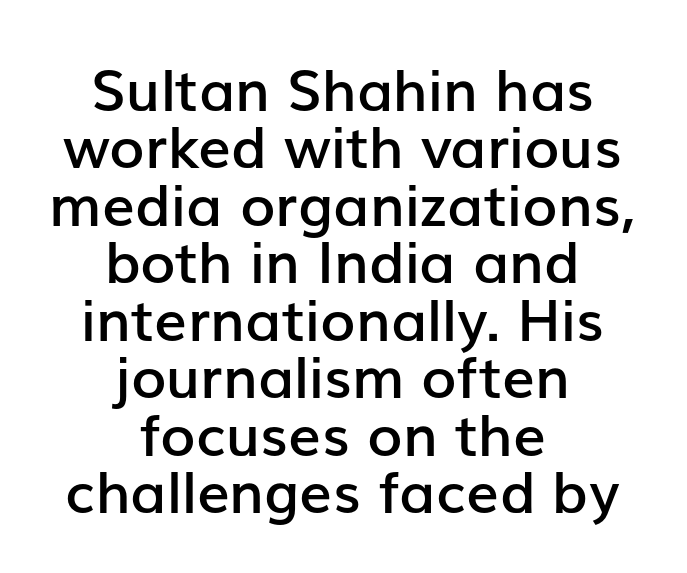
Q: Is the text bold? A: Semi-bold.
Q: Is the text italic (slanted)? A: No, it is upright.
Q: Is the typeface a serif or a sans-serif typeface? A: Sans-serif.
Q: Is the text underlined? A: No.
Q: How is the paragraph aligned? A: Centered.
Q: Is the spacing between letters normal or unusually wide? A: Normal.
Q: Is the spacing between lines tight, normal or loose? A: Tight.
Q: Width (condensed, normal, or wide)? A: Normal.
Q: Stroke contrast? A: Low.
Q: x-height? A: Medium.
Q: Monospaced? A: No.
